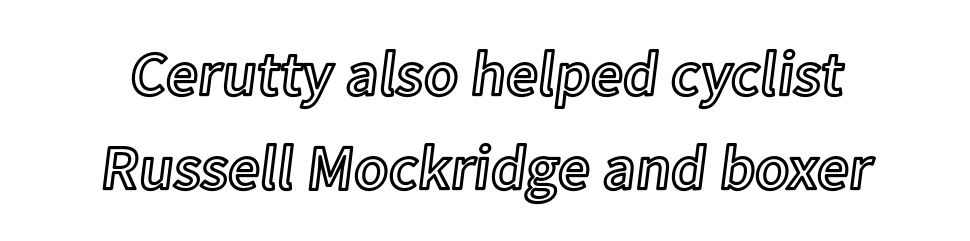
The passage shown is typed in a proportional face where columns would drift. No extra tracking has been applied to these lines. This block has exactly the height ordinary leading produces.
